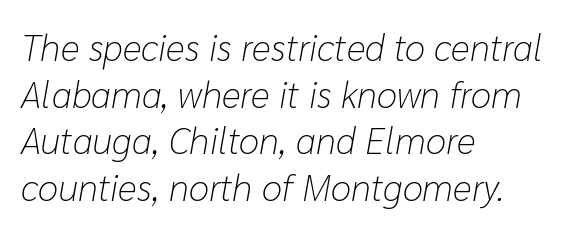
{"italic": "yes", "lean": "right", "slant_degrees": 10, "bold": "no", "weight": "light", "width": "normal", "stroke_contrast": "low", "x_height": "medium", "monospaced": "no", "underline": "no", "align": "left", "line_spacing": "normal", "line_spacing_ratio": 1.26, "letter_spacing": "normal", "letter_spacing_em": 0.0, "glyph_px": 37}
